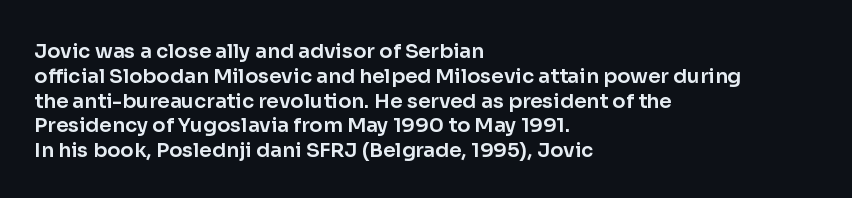
A roman cut, with each character standing at attention. The letters sit at their default tracking, neither squeezed nor spread. Compared with a centered layout, this one pins lines to the left instead. Clear beneath every line of the passage.
